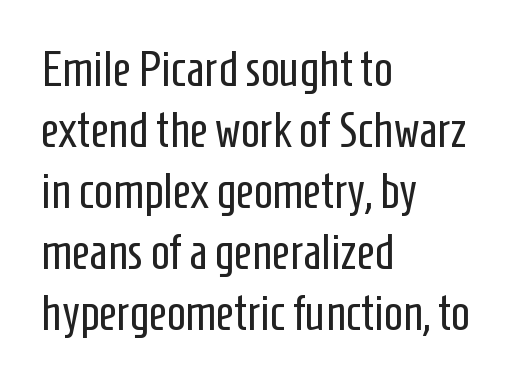
Plain, unruled lines of type. The rendering uses natural spacing where letterforms have individual widths. You can tell it's not italic because the verticals are truly vertical. Leftover space on each line is placed entirely after the last word. Students, note that the glyphs here touch the page at normal intervals.
